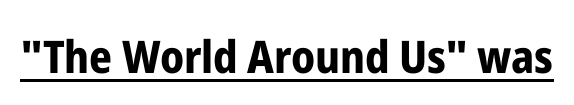
{"serif": "no", "italic": "no", "bold": "yes", "weight": "bold", "width": "condensed", "stroke_contrast": "low", "x_height": "medium", "monospaced": "no", "underline": "yes", "letter_spacing": "normal", "letter_spacing_em": 0.0, "glyph_px": 45}
